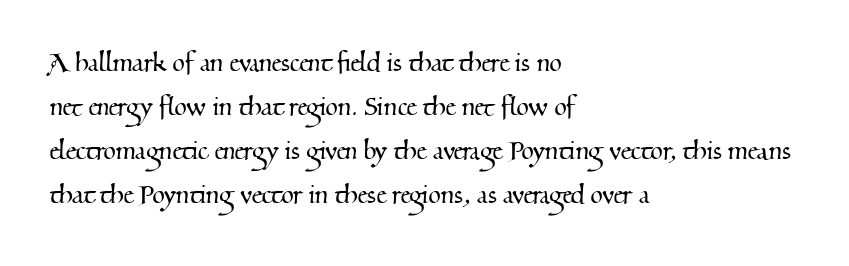
Q: Is the typeface a serif or a sans-serif typeface? A: Serif.
Q: Is the text underlined? A: No.
Q: How is the paragraph aligned? A: Left-aligned.
Q: Is the spacing between letters normal or unusually wide? A: Normal.
Q: Is the spacing between lines tight, normal or loose? A: Normal.
Q: Width (condensed, normal, or wide)? A: Normal.
Q: Stroke contrast? A: Medium.
Q: x-height? A: Small.
Q: Monospaced? A: No.
